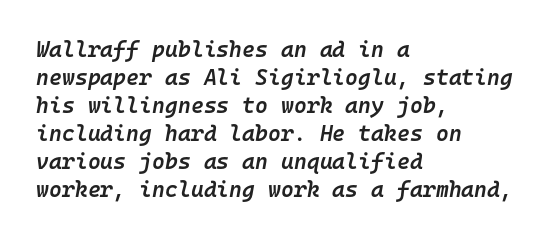
This rendering features lettering with no underline. Slant detected: the letters are inclined. The strokes are fattened partway — semibold, not bold. Horizontal bands of white between lines are of average thickness. The letterforms sit shoulder to shoulder at normal distance. Line starts are locked; line ends wander.
